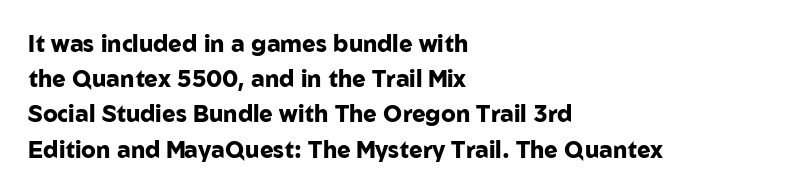
Q: Is the text bold? A: Yes.
Q: Is the text italic (slanted)? A: No, it is upright.
Q: Is the text underlined? A: No.
Q: How is the paragraph aligned? A: Left-aligned.
Q: Is the spacing between letters normal or unusually wide? A: Normal.
Q: Is the spacing between lines tight, normal or loose? A: Normal.
